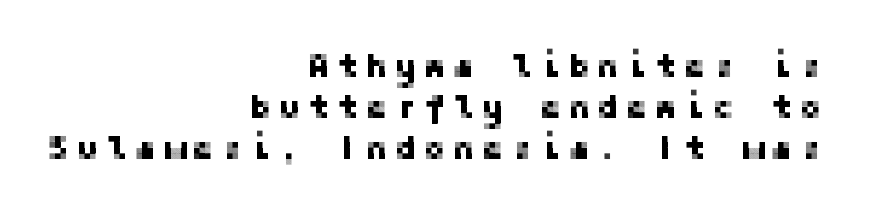
The letters stand upright; this is a roman face. Leading: standard. This rendering widens character spacing well past its baseline value. Examine the stroke ends and you'll find no serifs. Each line ends at the same right margin while the left side varies. Bare-footed words on every line.
